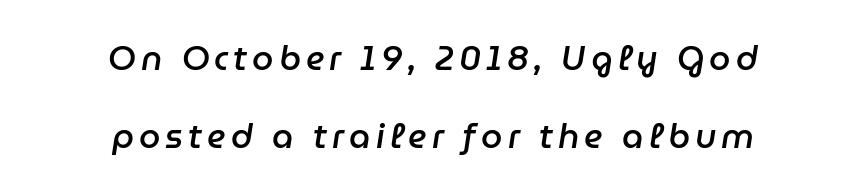
Horizontal bands of white between lines are thick stripes. Clear beneath every line of the passage. Strokes here are thickened, but only to semibold level. The rendering applies a slant to the glyphs. Looks like regular typesetting: each glyph gets only the width it needs. Which margin do the lines hug? Neither — every line sits in the middle.
